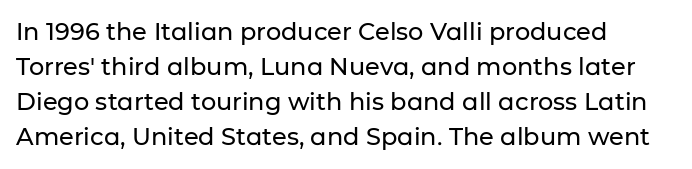
The image shows 24 px text type, upright; set left-aligned, normal line spacing (1.46x), normal letter spacing, not underlined.
